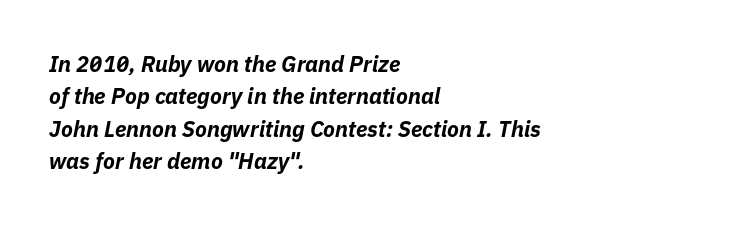
{"italic": "yes", "lean": "right", "slant_degrees": 11, "bold": "yes", "underline": "no", "align": "left", "line_spacing": "normal", "line_spacing_ratio": 1.47, "letter_spacing": "normal", "letter_spacing_em": 0.0, "glyph_px": 22}
